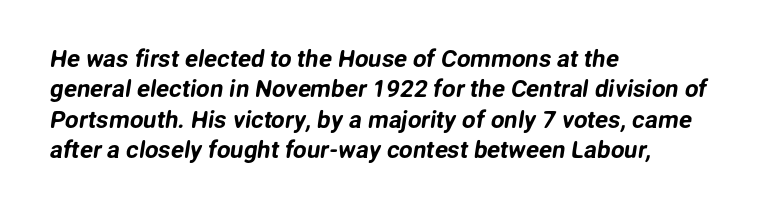
{"underline": "no", "align": "left", "line_spacing": "normal", "line_spacing_ratio": 1.27, "letter_spacing": "normal", "letter_spacing_em": 0.0, "glyph_px": 24}
